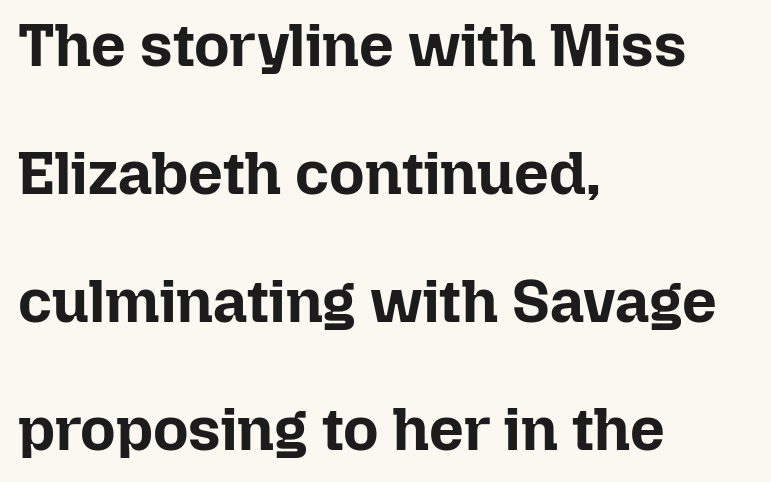
{"italic": "no", "bold": "yes", "weight": "bold", "width": "normal", "stroke_contrast": "low", "x_height": "medium", "monospaced": "no", "underline": "no", "align": "left", "line_spacing": "loose", "line_spacing_ratio": 2.1, "letter_spacing": "normal", "letter_spacing_em": 0.0, "glyph_px": 61}
